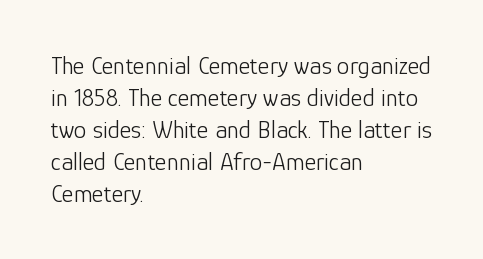
{"italic": "no", "bold": "no", "underline": "no", "align": "left", "line_spacing": "normal", "line_spacing_ratio": 1.28, "letter_spacing": "normal", "letter_spacing_em": 0.0, "glyph_px": 25}
